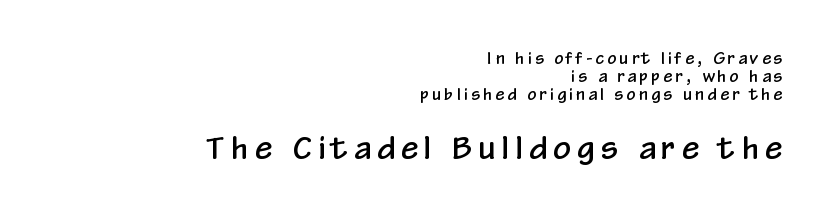
Q: Is the text italic (slanted)? A: No, it is upright.
Q: Is the typeface a serif or a sans-serif typeface? A: Sans-serif.
Q: Is the text underlined? A: No.
Q: How is the paragraph aligned? A: Right-aligned.
Q: Is the spacing between letters normal or unusually wide? A: Unusually wide.
Q: Is the spacing between lines tight, normal or loose? A: Tight.
Q: Which block of text is set in a larger size, the first (top) or the second (bottom)? A: The second (bottom) one.
Q: Width (condensed, normal, or wide)? A: Condensed.
Q: Stroke contrast? A: Low.
Q: x-height? A: Medium.
Q: Monospaced? A: No.
